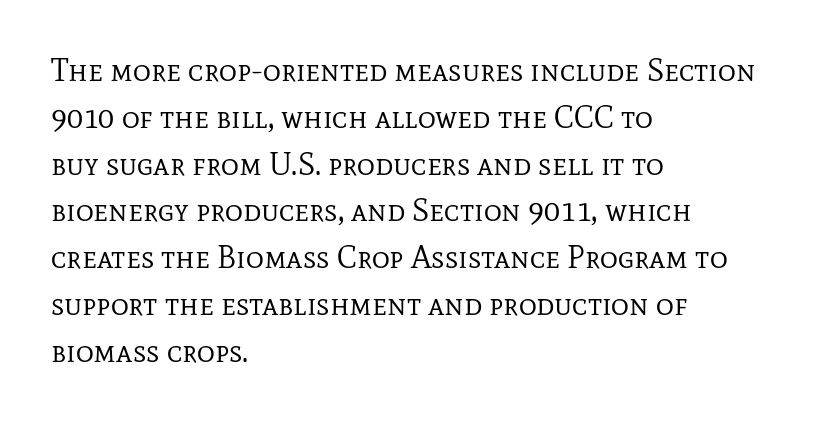
The image shows 31 px regular-weight serif type, upright; set left-aligned, normal line spacing (1.51x), normal letter spacing, not underlined; low stroke contrast and a medium x-height.
